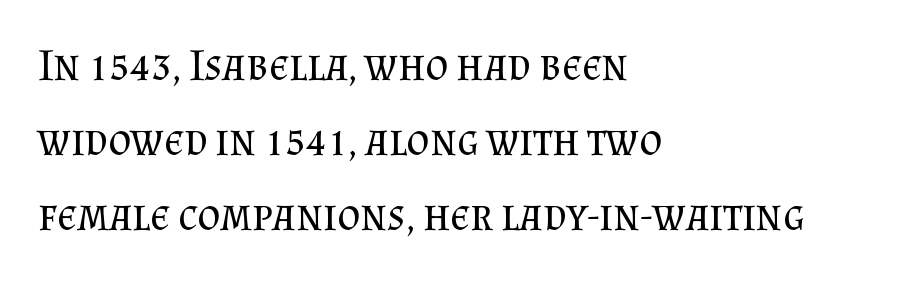
The image shows 44 px regular-weight serif type, upright; set left-aligned, line spacing 1.71x, normal letter spacing, not underlined; medium stroke contrast and a small x-height.
